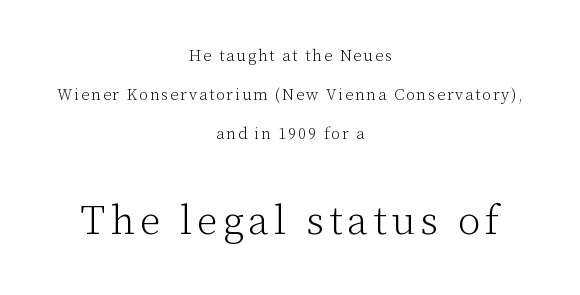
Reading top to bottom, the characters get bigger at the block break. The lines are spread far apart with generous leading. Proportional: the letters do not fall into vertical columns. Rule under the text: the space is simply empty. The rendering shows small feet on the letterforms — a serif design.
